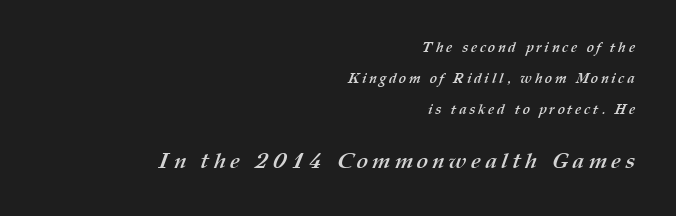
Underline: absent. The ragged edge is on the left, which tells us the setting is flush right. These two chunks differ in scale, with the bottom chunk taking the larger measure. How would I describe the line gaps? Wide and relaxed.
